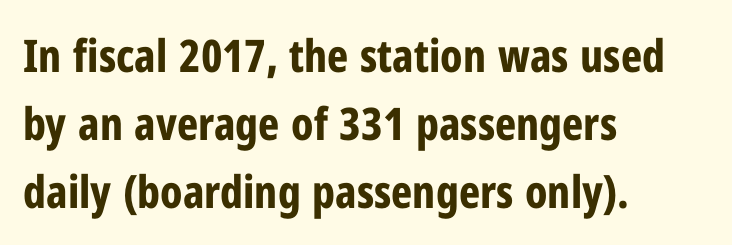
{"serif": "no", "italic": "no", "bold": "yes", "weight": "bold", "width": "condensed", "stroke_contrast": "low", "x_height": "medium", "monospaced": "no", "underline": "no", "align": "left", "line_spacing": "normal", "line_spacing_ratio": 1.51, "letter_spacing": "normal", "letter_spacing_em": 0.0, "glyph_px": 45}
